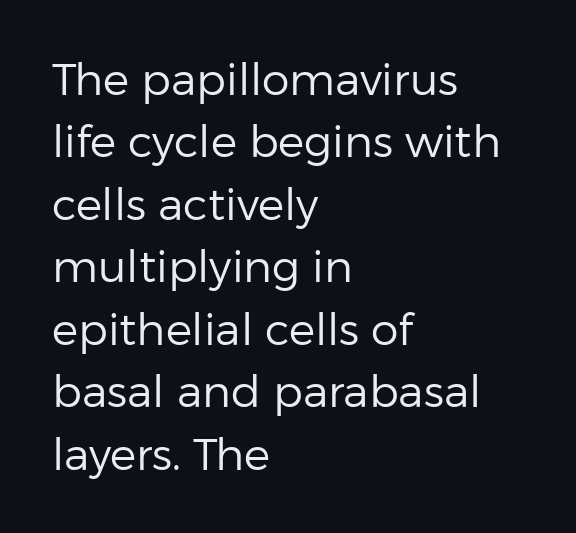
The image shows 44 px regular-weight sans-serif type, upright; set left-aligned, normal line spacing (1.42x), normal letter spacing, not underlined; low stroke contrast and a medium x-height.
